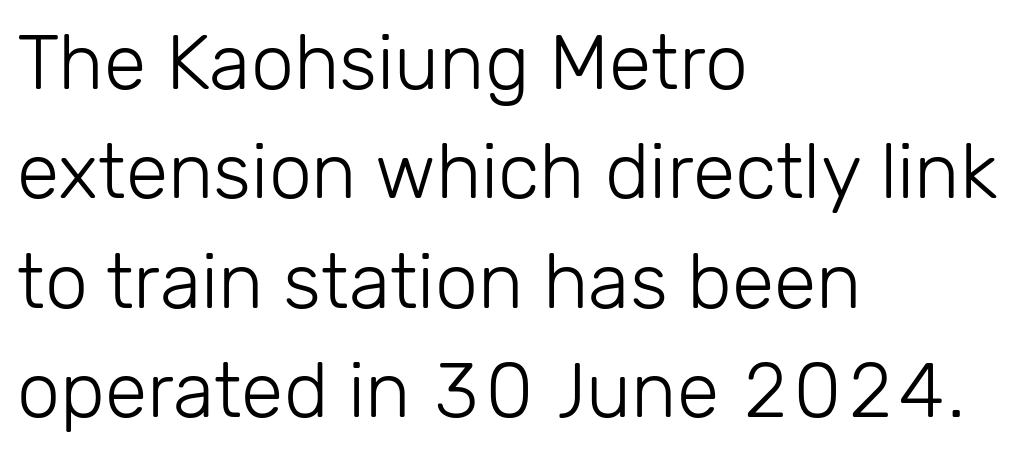
{"serif": "no", "italic": "no", "bold": "no", "weight": "light", "width": "normal", "stroke_contrast": "low", "x_height": "medium", "monospaced": "no", "underline": "no", "align": "left", "line_spacing": "normal", "line_spacing_ratio": 1.42, "letter_spacing": "normal", "letter_spacing_em": 0.0, "glyph_px": 77}
